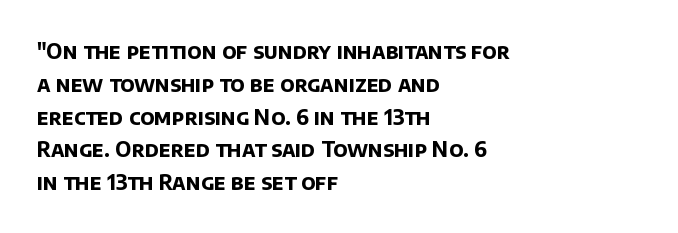
The image shows 21 px bold type; set left-aligned, normal line spacing (1.56x), normal letter spacing, not underlined.
